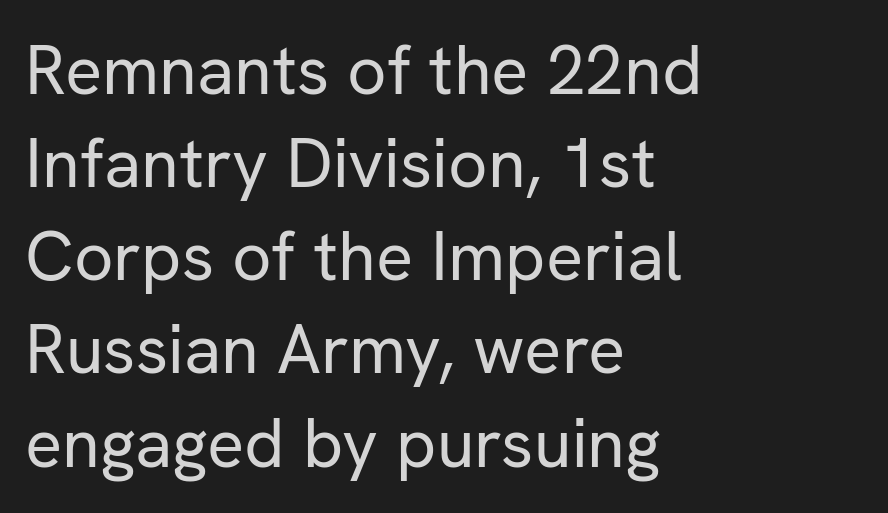
Regular leading. Characters remain perfectly vertical along every line. Where is the straight margin? On the left. Standard letterfit; no display-style spreading of the glyphs.
